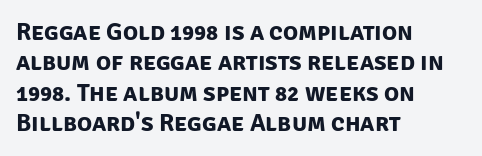
Summary of weight: heavy, a full bold. Lines of text with bare space underneath. Notice how the passage keeps a crisp vertical edge on the left only. The passage shown has conventional tracking throughout.
